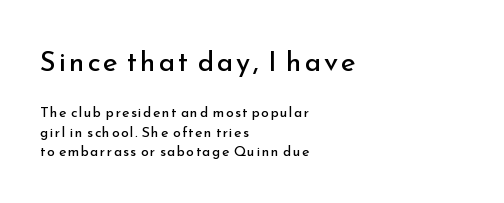
{"serif": "no", "italic": "no", "bold": "no", "weight": "regular", "width": "normal", "stroke_contrast": "low", "x_height": "small", "monospaced": "no", "underline": "no", "align": "left", "line_spacing": "normal", "line_spacing_ratio": 1.39, "larger_block": "first", "size_ratio": 2.0, "glyph_px": 28}
